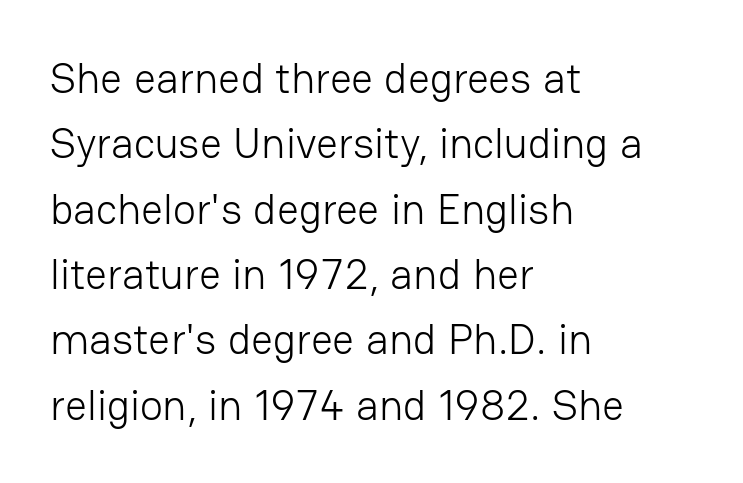
{"serif": "no", "italic": "no", "bold": "no", "weight": "light", "width": "normal", "stroke_contrast": "low", "x_height": "medium", "monospaced": "no", "underline": "no", "align": "left", "line_spacing": "normal", "line_spacing_ratio": 1.52, "letter_spacing": "normal", "letter_spacing_em": 0.0, "glyph_px": 43}
